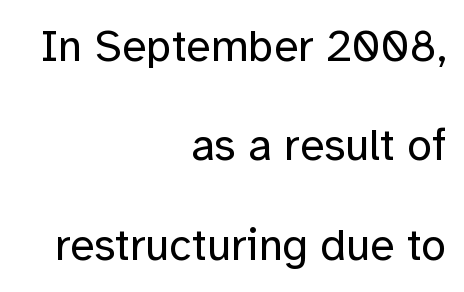
{"serif": "no", "italic": "no", "bold": "no", "weight": "regular", "width": "normal", "stroke_contrast": "low", "x_height": "medium", "monospaced": "no", "underline": "no", "align": "right", "line_spacing": "loose", "line_spacing_ratio": 2.21, "letter_spacing": "normal", "letter_spacing_em": 0.0, "glyph_px": 45}
